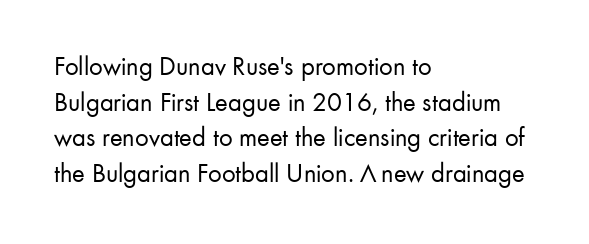
Notice how descenders clear the ascenders below comfortably — that's standard leading. Rule under the text: the space is simply empty. This rendering uses left alignment, leaving the right contour irregular. The type sits square on the baseline with zero lean. The font sits on the lighter half of the weight spectrum, regular included. The gaps between neighbouring characters are ordinary and unremarkable.
